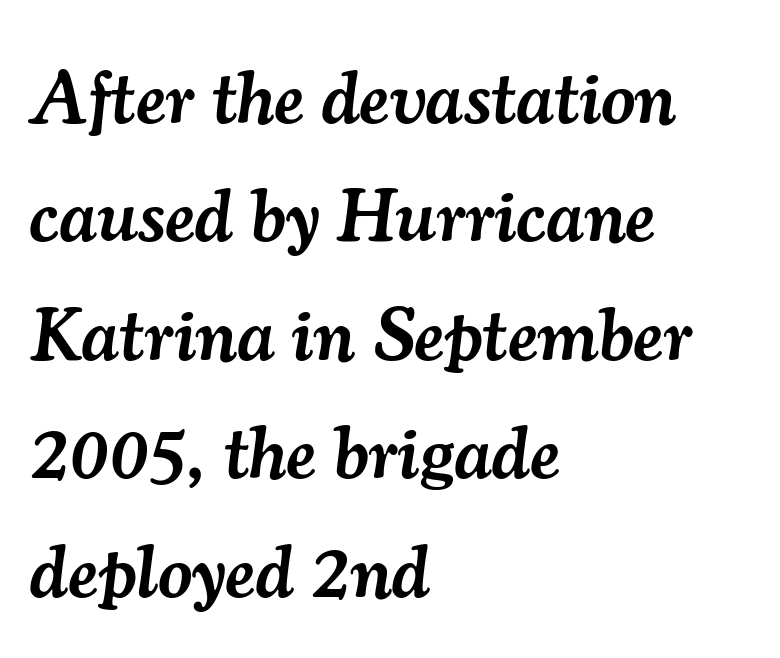
The image shows 75 px semibold serif type, italic (leaning right); set left-aligned, normal line spacing (1.58x), normal letter spacing, not underlined; medium stroke contrast and a small x-height.
